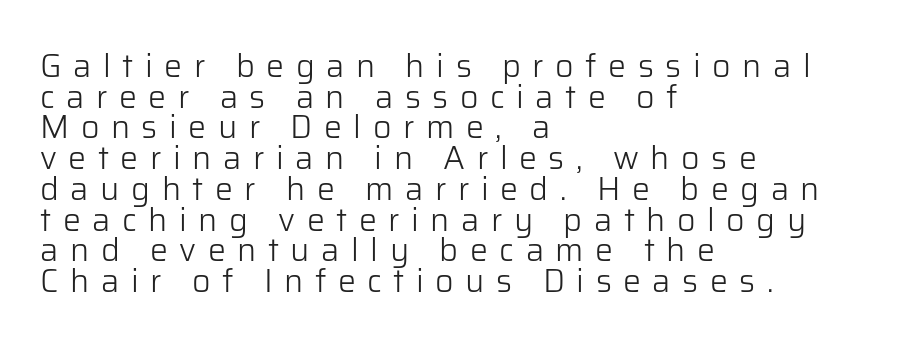
{"serif": "no", "italic": "no", "bold": "no", "weight": "light", "width": "normal", "stroke_contrast": "low", "x_height": "medium", "monospaced": "no", "underline": "no", "align": "left", "line_spacing": "tight", "line_spacing_ratio": 0.96, "letter_spacing": "wide", "letter_spacing_em": 0.36, "glyph_px": 32}
